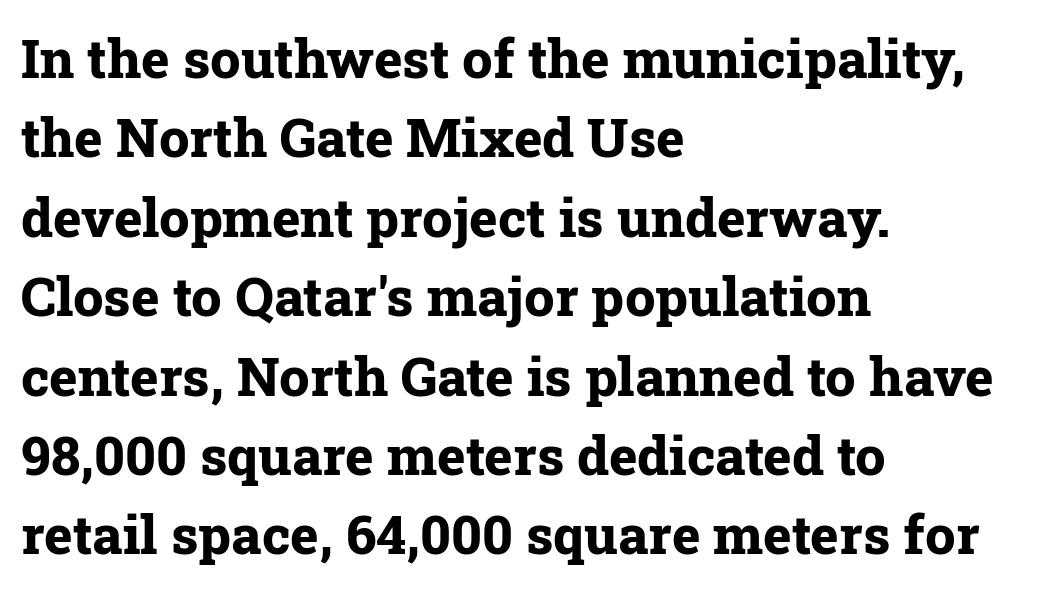
{"serif": "yes", "italic": "no", "bold": "yes", "weight": "bold", "width": "normal", "stroke_contrast": "low", "x_height": "medium", "monospaced": "no", "underline": "no", "align": "left", "line_spacing": "normal", "line_spacing_ratio": 1.47, "letter_spacing": "normal", "letter_spacing_em": 0.0, "glyph_px": 54}
